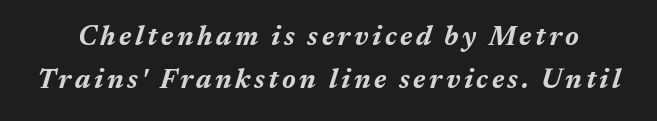
A bare baseline throughout the passage. Vertical spacing — default. Tall strokes in this sample are angled rather than plumb. Does the weight exceed regular? Yes, all the way to bold.
